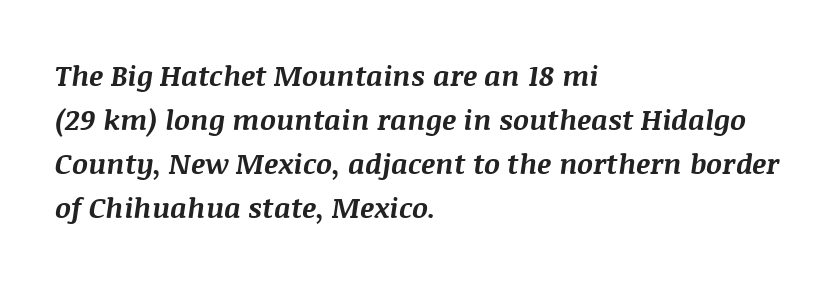
{"italic": "yes", "lean": "right", "slant_degrees": 8, "bold": "yes", "weight": "bold", "width": "normal", "stroke_contrast": "medium", "x_height": "large", "monospaced": "no", "underline": "no", "align": "left", "line_spacing": "normal", "line_spacing_ratio": 1.57, "letter_spacing": "normal", "letter_spacing_em": 0.0, "glyph_px": 28}
